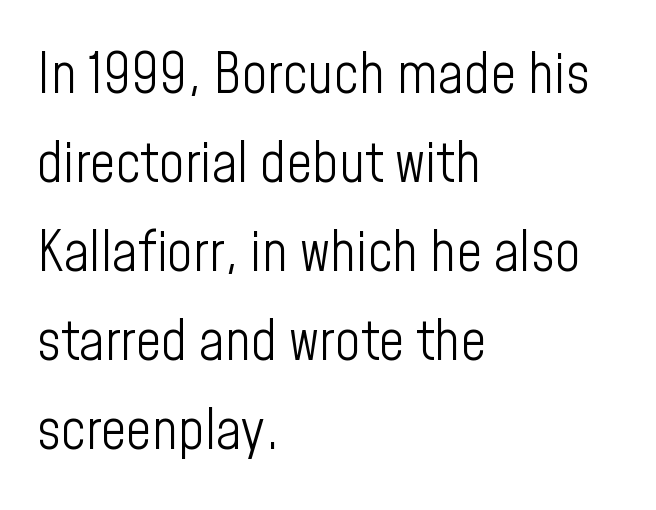
Q: Is the text bold? A: No.
Q: Is the text italic (slanted)? A: No, it is upright.
Q: Is the typeface a serif or a sans-serif typeface? A: Sans-serif.
Q: Is the text underlined? A: No.
Q: How is the paragraph aligned? A: Left-aligned.
Q: Is the spacing between letters normal or unusually wide? A: Normal.
Q: Is the spacing between lines tight, normal or loose? A: Normal.
Q: Width (condensed, normal, or wide)? A: Condensed.
Q: Stroke contrast? A: Low.
Q: x-height? A: Medium.
Q: Monospaced? A: No.
